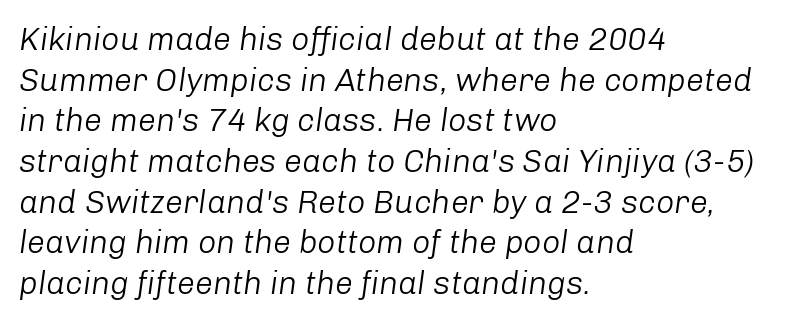
{"italic": "yes", "lean": "right", "slant_degrees": 8, "bold": "no", "weight": "light", "width": "normal", "stroke_contrast": "low", "x_height": "medium", "monospaced": "no", "underline": "no", "align": "left", "line_spacing": "normal", "line_spacing_ratio": 1.27, "letter_spacing": "normal", "letter_spacing_em": 0.0, "glyph_px": 32}
